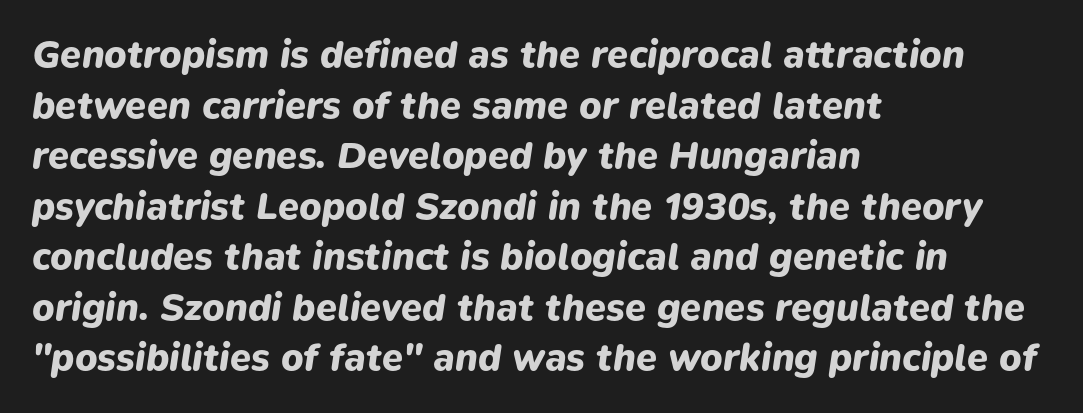
Q: Is the text bold? A: Yes.
Q: Is the text italic (slanted)? A: Yes, it leans right by about 9 degrees.
Q: Is the text underlined? A: No.
Q: How is the paragraph aligned? A: Left-aligned.
Q: Is the spacing between letters normal or unusually wide? A: Normal.
Q: Is the spacing between lines tight, normal or loose? A: Normal.
Q: Width (condensed, normal, or wide)? A: Normal.
Q: Stroke contrast? A: Low.
Q: x-height? A: Medium.
Q: Monospaced? A: No.
